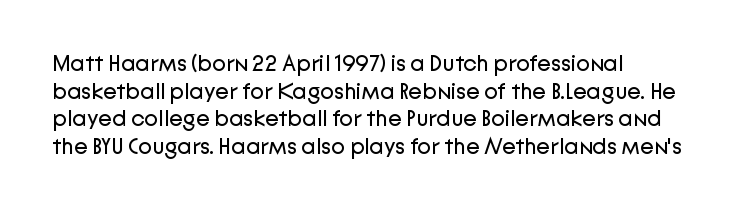
The image shows 23 px text type, upright; set left-aligned, line spacing 1.2x, normal letter spacing, not underlined.
